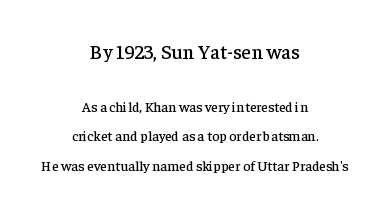
{"italic": "no", "underline": "no", "align": "center", "line_spacing": "loose", "line_spacing_ratio": 2.13, "letter_spacing": "normal", "letter_spacing_em": 0.0, "larger_block": "first", "size_ratio": 1.43, "glyph_px": 20}
